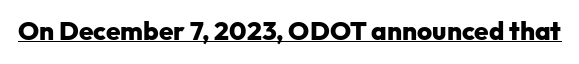
{"italic": "no", "bold": "yes", "underline": "yes", "letter_spacing": "normal", "letter_spacing_em": 0.0, "glyph_px": 26}
